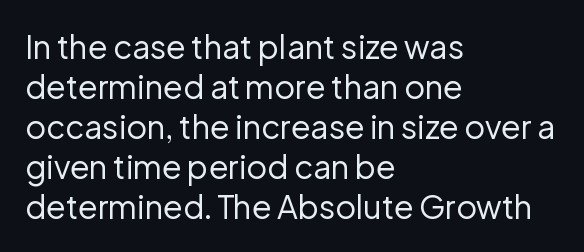
You could call the tracking neutral — neither tight nor loose. A sans-serif font was chosen for this passage. On a weight scale, this lands at 450 or below. Leading matches the norm, producing a regular column. Vertical strokes here are truly vertical. This sample has the flowing, uneven cadence of proportional lettering.
